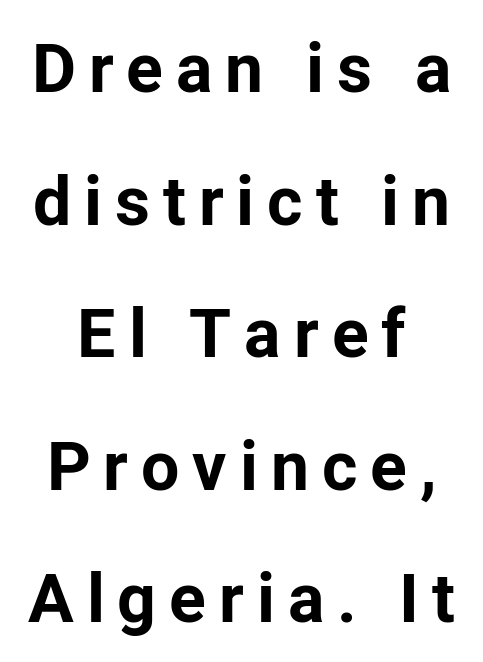
The face used here has the dense, thick strokes of a bold. Unmarked baselines from the first word to the last. This sample trades compactness for vertical openness between lines. The passage is arranged like a title page — every line centered.
